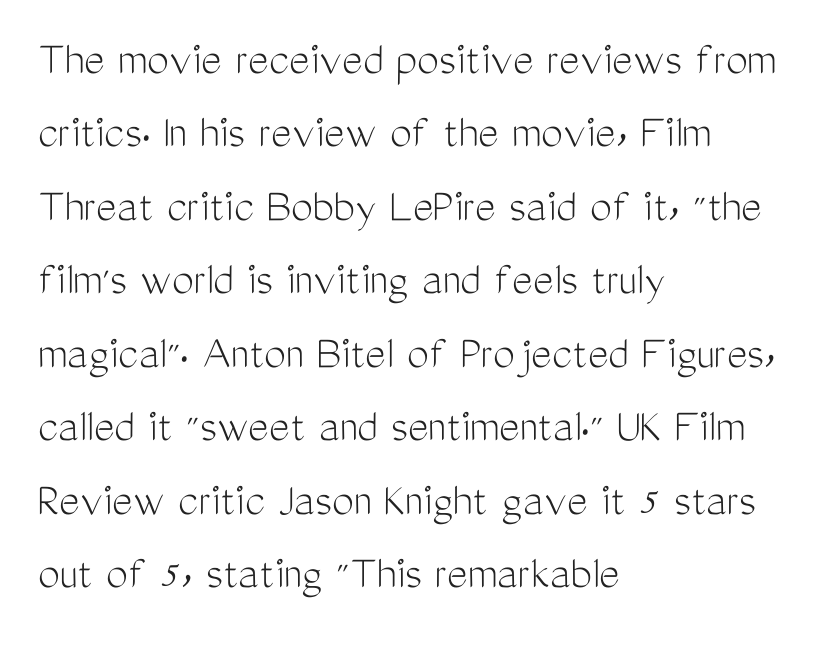
Q: Is the text bold? A: No.
Q: Is the text italic (slanted)? A: No, it is upright.
Q: Is the typeface a serif or a sans-serif typeface? A: Sans-serif.
Q: Is the text underlined? A: No.
Q: How is the paragraph aligned? A: Left-aligned.
Q: Is the spacing between letters normal or unusually wide? A: Normal.
Q: Is the spacing between lines tight, normal or loose? A: Normal.
Q: Width (condensed, normal, or wide)? A: Condensed.
Q: Stroke contrast? A: Medium.
Q: x-height? A: Medium.
Q: Monospaced? A: No.
